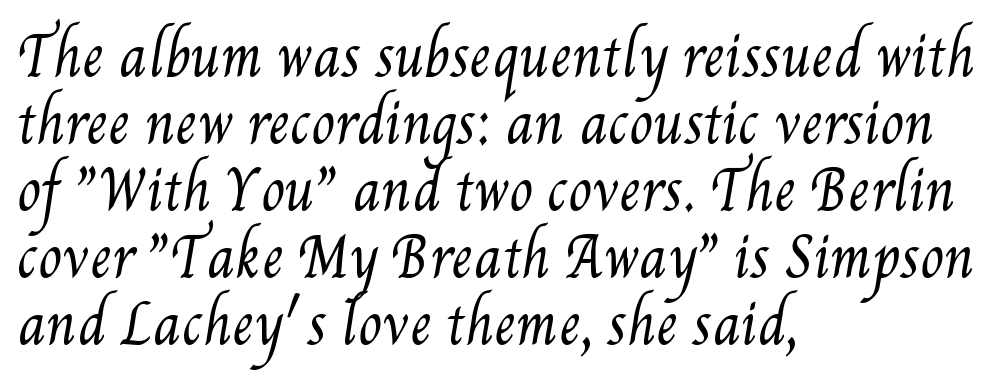
The image shows 54 px regular-weight, condensed type; set left-aligned, line spacing 1.24x, normal letter spacing, not underlined; medium stroke contrast and a small x-height.
